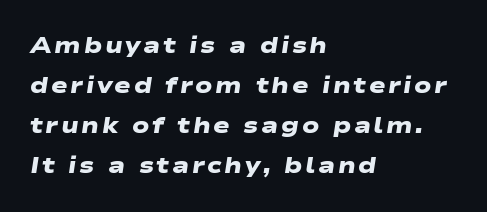
The font is running at its bold setting. These lines stack with their left ends in a neat column. The space beneath each line is pristine and unruled.
